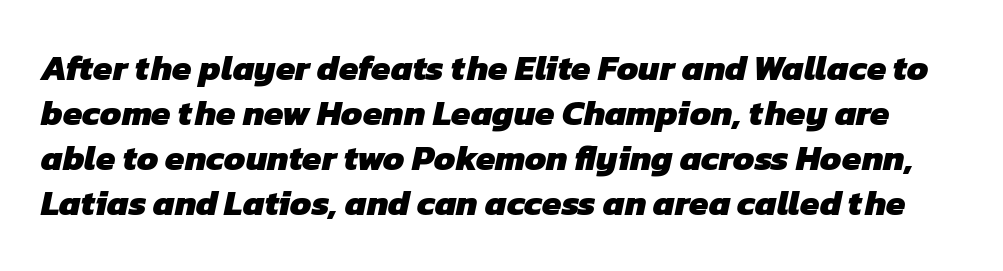
Q: Is the text bold? A: Yes.
Q: Is the typeface a serif or a sans-serif typeface? A: Sans-serif.
Q: Is the text underlined? A: No.
Q: Is the spacing between letters normal or unusually wide? A: Normal.
Q: Is the spacing between lines tight, normal or loose? A: Normal.
Q: Width (condensed, normal, or wide)? A: Normal.
Q: Stroke contrast? A: Low.
Q: x-height? A: Medium.
Q: Monospaced? A: No.
